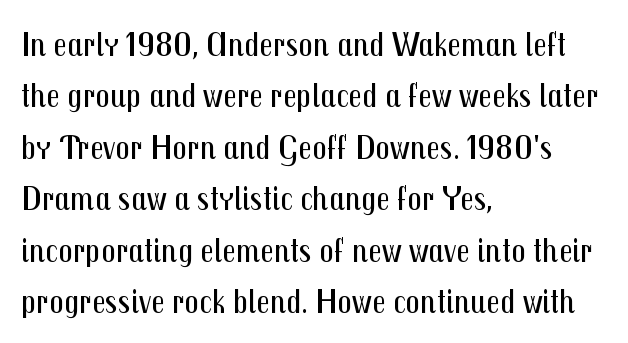
Q: Is the text bold? A: No.
Q: Is the text italic (slanted)? A: No, it is upright.
Q: Is the typeface a serif or a sans-serif typeface? A: Sans-serif.
Q: Is the text underlined? A: No.
Q: How is the paragraph aligned? A: Left-aligned.
Q: Is the spacing between letters normal or unusually wide? A: Normal.
Q: Is the spacing between lines tight, normal or loose? A: Normal.
Q: Width (condensed, normal, or wide)? A: Condensed.
Q: Stroke contrast? A: Medium.
Q: x-height? A: Medium.
Q: Monospaced? A: No.
